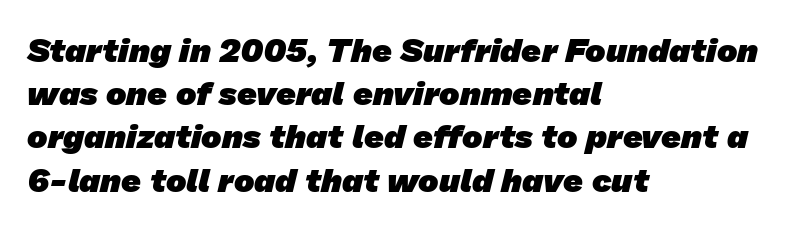
The image shows 34 px heavy sans-serif type; set left-aligned, normal line spacing (1.27x), normal letter spacing, not underlined; low stroke contrast and a medium x-height.
